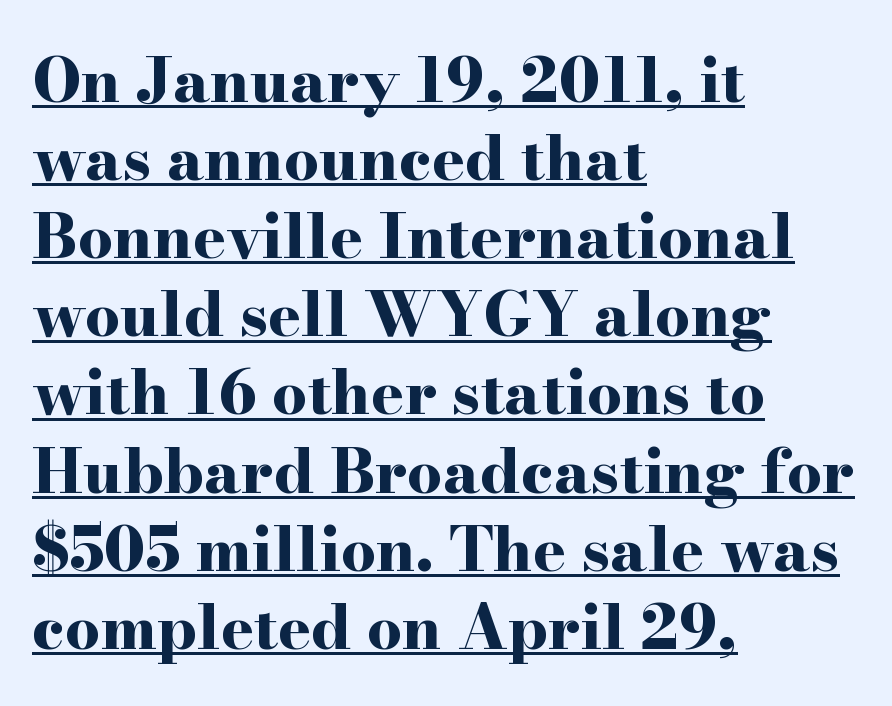
Think of a printed novel: that variable character pitch is what you see here. The rendering uses a moderate line-height, typical for paragraphs. Reading down the block, your eye returns to a fixed left position each line. Designer's note — italics off, roman on.
